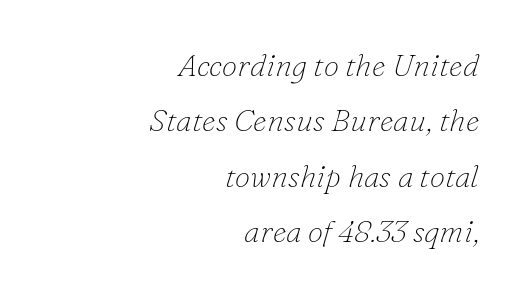
{"serif": "yes", "italic": "yes", "lean": "right", "slant_degrees": 16, "bold": "no", "weight": "thin", "width": "normal", "stroke_contrast": "low", "x_height": "small", "monospaced": "no", "underline": "no", "align": "right", "line_spacing_ratio": 1.79, "letter_spacing": "normal", "letter_spacing_em": 0.0, "glyph_px": 31}
